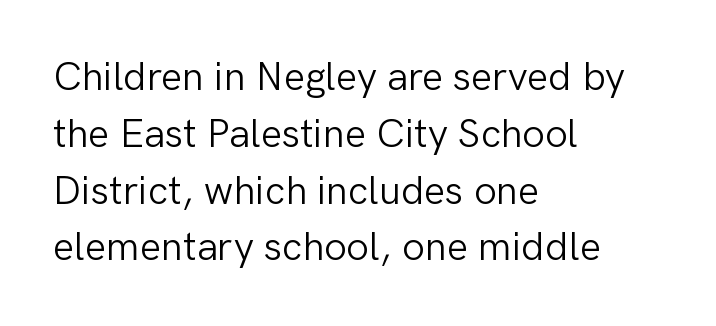
{"serif": "no", "italic": "no", "bold": "no", "weight": "light", "width": "normal", "stroke_contrast": "low", "x_height": "medium", "monospaced": "no", "underline": "no", "align": "left", "line_spacing": "normal", "line_spacing_ratio": 1.42, "letter_spacing": "normal", "letter_spacing_em": 0.0, "glyph_px": 40}
